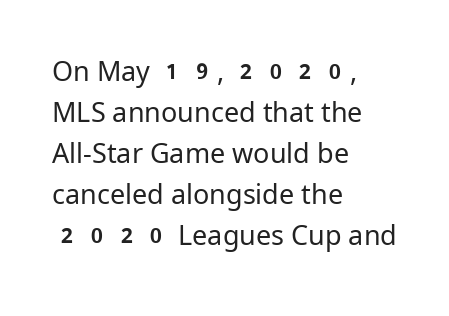
Q: Is the text bold? A: No.
Q: Is the text italic (slanted)? A: No, it is upright.
Q: Is the text underlined? A: No.
Q: How is the paragraph aligned? A: Left-aligned.
Q: Is the spacing between letters normal or unusually wide? A: Normal.
Q: Is the spacing between lines tight, normal or loose? A: Normal.
